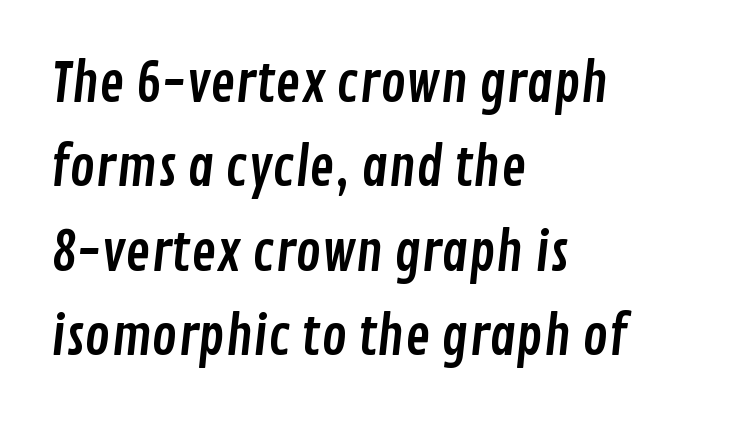
Examine the stroke ends and you'll find no serifs. The space directly below the letters is spotless. Tracking here is standard; glyphs follow each other at the usual distance. A typesetter would call this proportional, since set widths differ per character. Evenly set lines give the paragraph a standard silhouette. Visually the block forms a straight wall on the left and a jagged coastline on the right.
